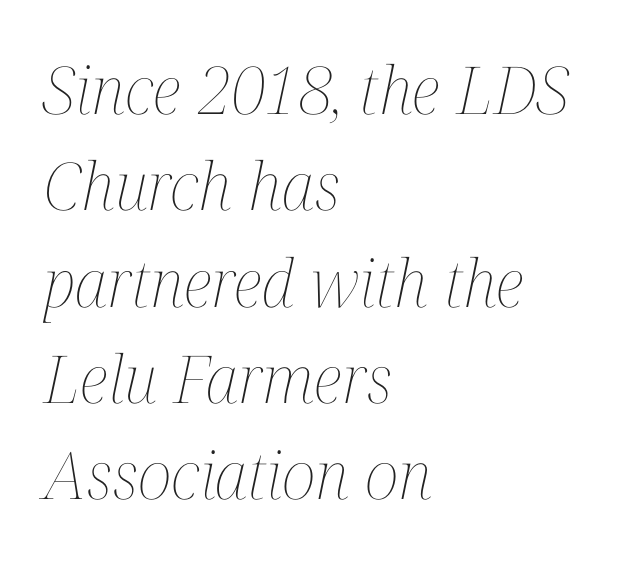
{"italic": "yes", "lean": "right", "slant_degrees": 12, "bold": "no", "weight": "thin", "width": "condensed", "stroke_contrast": "medium", "x_height": "medium", "monospaced": "no", "underline": "no", "align": "left", "line_spacing": "normal", "line_spacing_ratio": 1.46, "letter_spacing": "normal", "letter_spacing_em": 0.0, "glyph_px": 66}
